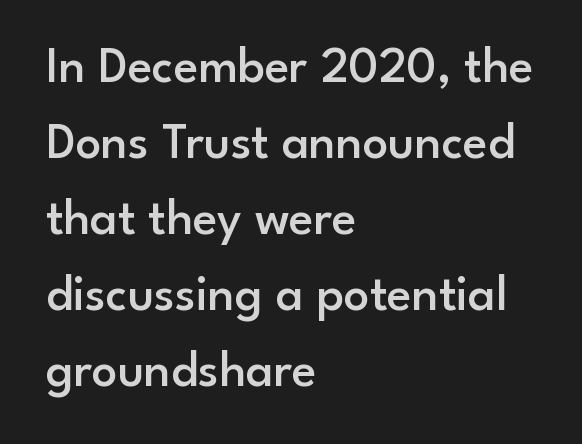
Proportional: the letters do not fall into vertical columns. These lines stack with their left ends in a neat column. What's the leading like? Ordinary, nothing unusual. Tracking here is standard; glyphs follow each other at the usual distance.
